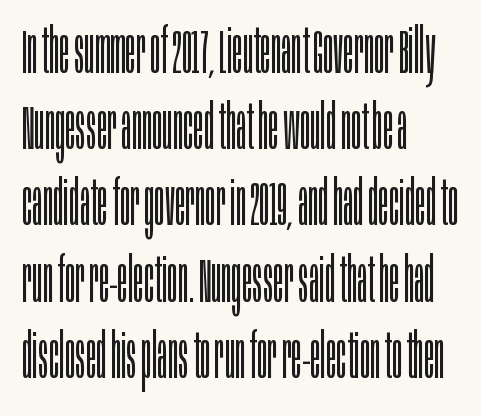
The image shows 63 px light, condensed sans-serif type, upright; set left-aligned, line spacing 1.21x, normal letter spacing, not underlined; low stroke contrast and a large x-height.
